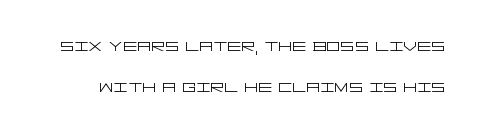
The image shows 22 px text type, upright; set line spacing 1.86x, normal letter spacing, not underlined.
